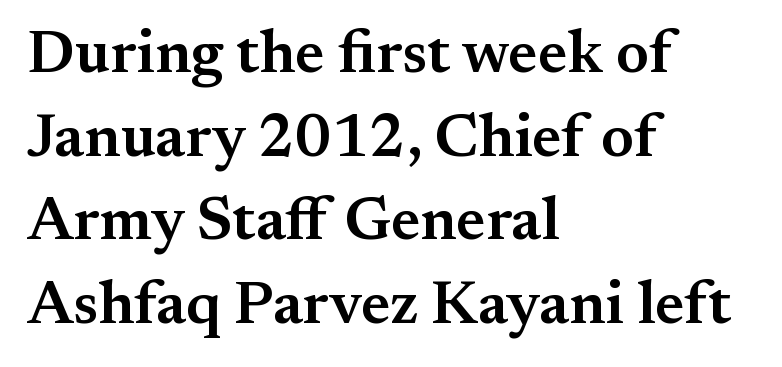
{"serif": "yes", "italic": "no", "bold": "semi", "weight": "semibold", "width": "normal", "stroke_contrast": "medium", "x_height": "small", "monospaced": "no", "underline": "no", "align": "left", "line_spacing": "normal", "line_spacing_ratio": 1.37, "letter_spacing": "normal", "letter_spacing_em": 0.0, "glyph_px": 61}
